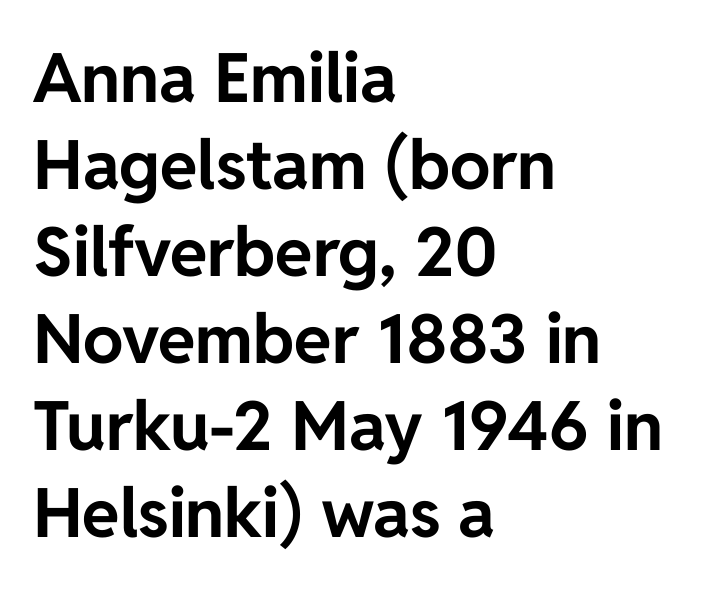
The image shows 68 px bold sans-serif type, upright; set left-aligned, normal line spacing (1.28x), normal letter spacing, not underlined; low stroke contrast and a medium x-height.
